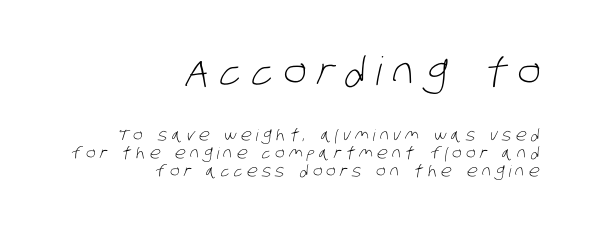
Q: Is the text bold? A: No.
Q: Is the typeface a serif or a sans-serif typeface? A: Sans-serif.
Q: Is the text underlined? A: No.
Q: How is the paragraph aligned? A: Right-aligned.
Q: Is the spacing between letters normal or unusually wide? A: Unusually wide.
Q: Is the spacing between lines tight, normal or loose? A: Tight.
Q: Which block of text is set in a larger size, the first (top) or the second (bottom)? A: The first (top) one.
Q: Width (condensed, normal, or wide)? A: Condensed.
Q: Stroke contrast? A: Low.
Q: x-height? A: Large.
Q: Monospaced? A: No.
